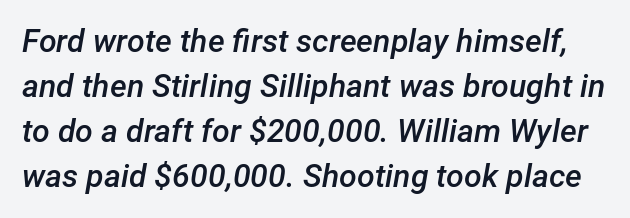
Q: Is the text bold? A: Semi-bold.
Q: Is the text italic (slanted)? A: Yes, it leans right by about 12 degrees.
Q: Is the text underlined? A: No.
Q: Is the spacing between letters normal or unusually wide? A: Normal.
Q: Is the spacing between lines tight, normal or loose? A: Normal.
Q: Width (condensed, normal, or wide)? A: Normal.
Q: Stroke contrast? A: Low.
Q: x-height? A: Medium.
Q: Monospaced? A: No.
